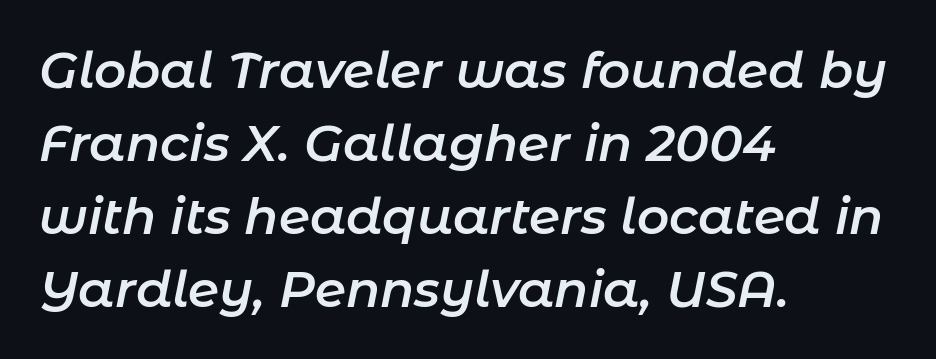
Rows of type keep a routine distance in the vertical direction. This rendering leaves character spacing at its baseline value. The space directly below the letters is spotless. Every row of glyphs begins at an identical x-position on the left.
